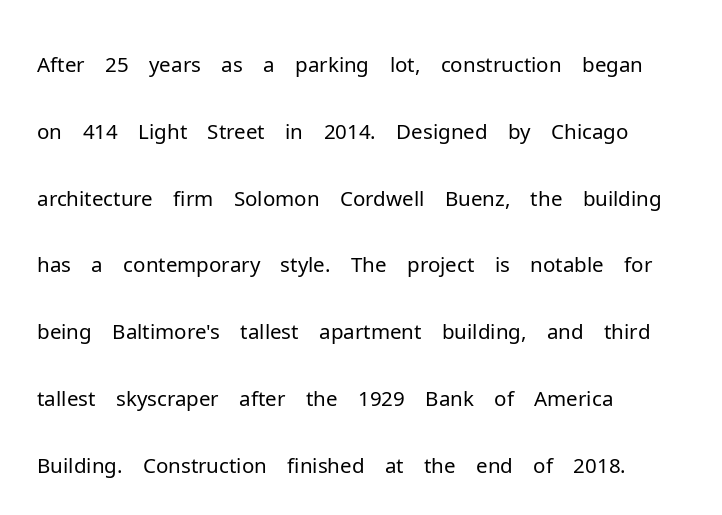
A light-to-regular cut is what we see here. Proportional: the letters do not fall into vertical columns. To sum up the face: it is a sans, with no serifs. If you measured baseline to baseline, you'd find a middling distance. Italic: no, the glyphs are upright roman. Short note: letters normally spaced.
